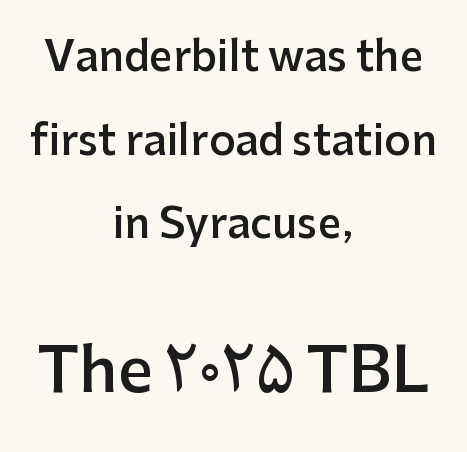
These lines keep a tight, regular rhythm from letter to letter. The face used here appears at its bigger size in the lower chunk. This block would shrink considerably if given ordinary leading; it's expanded now. Casual observation: everything's sitting right in the middle.
